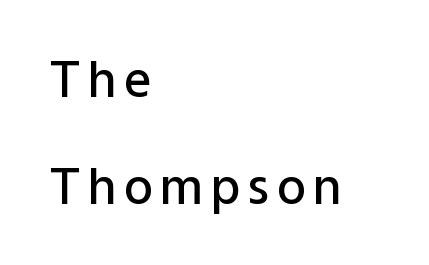
{"serif": "no", "italic": "no", "bold": "semi", "weight": "semibold", "width": "normal", "stroke_contrast": "low", "x_height": "medium", "monospaced": "no", "underline": "no", "align": "left", "line_spacing": "loose", "line_spacing_ratio": 2.18, "glyph_px": 49}
